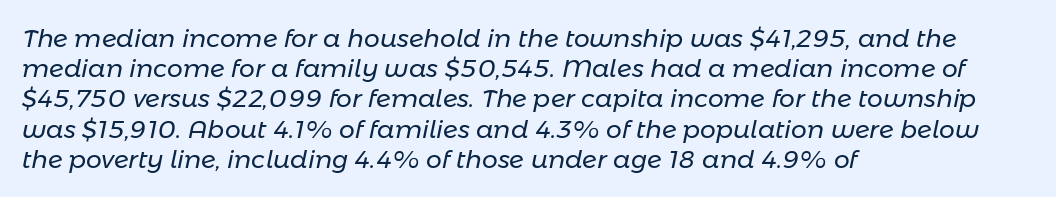
The image shows 25 px text type, italic (leaning right); set left-aligned, line spacing 1.21x, normal letter spacing, not underlined.
